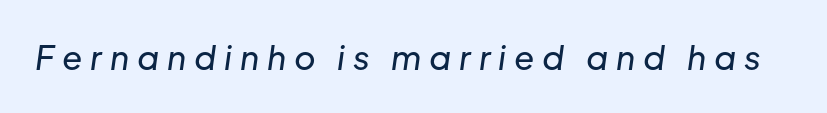
The image shows 33 px text type, italic (leaning right); set unusually wide letter spacing (+0.24 em), not underlined; low stroke contrast and a medium x-height.
